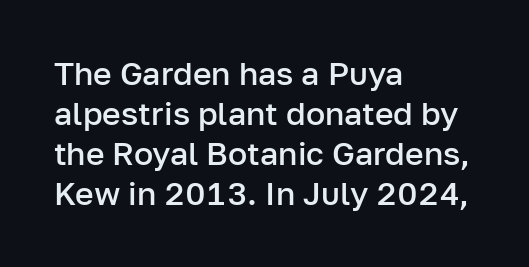
The image shows 32 px semibold sans-serif type, upright; set left-aligned, normal line spacing (1.25x), normal letter spacing, not underlined; low stroke contrast and a medium x-height.
